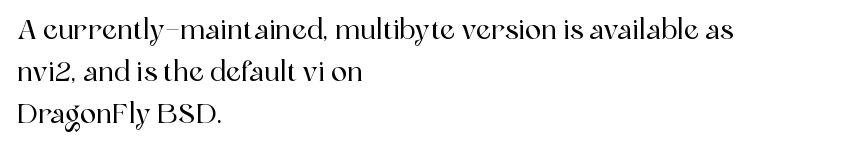
Decoration check: the copy has no underline. You can tell it's not italic because the verticals are truly vertical. Is the letter spacing exaggerated? No — it looks like the ordinary default. A classic flush-left, rag-right setting is used for this passage. Baseline-to-baseline distance is the conventional proportion of letter height.
